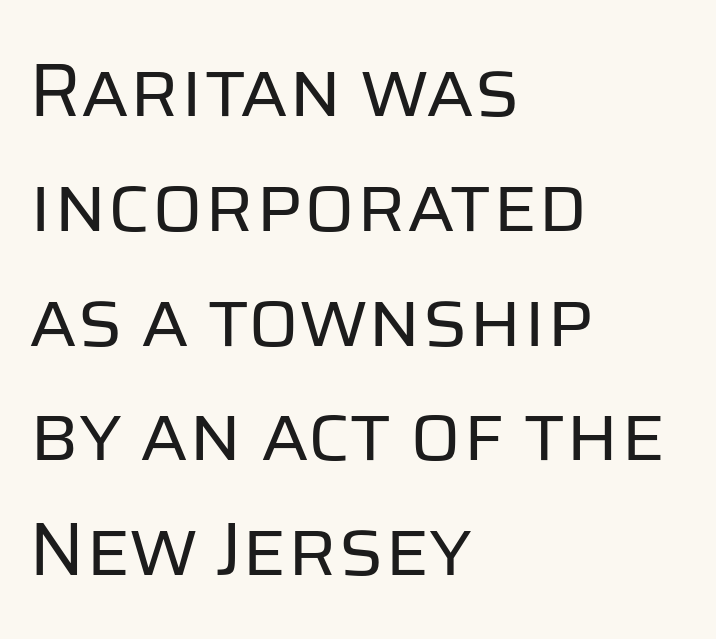
{"serif": "no", "italic": "no", "bold": "no", "weight": "regular", "width": "normal", "stroke_contrast": "low", "x_height": "large", "monospaced": "no", "underline": "no", "align": "left", "line_spacing": "normal", "line_spacing_ratio": 1.51, "letter_spacing": "normal", "letter_spacing_em": 0.0, "glyph_px": 76}
